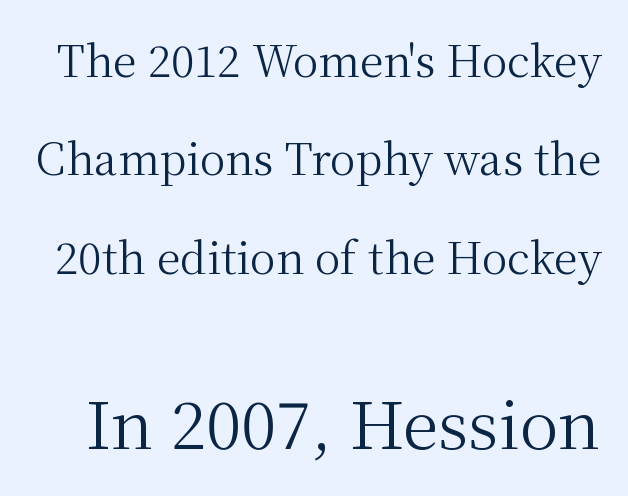
Q: Is the text bold? A: No.
Q: Is the text italic (slanted)? A: No, it is upright.
Q: Is the typeface a serif or a sans-serif typeface? A: Serif.
Q: Is the text underlined? A: No.
Q: Is the spacing between letters normal or unusually wide? A: Normal.
Q: Is the spacing between lines tight, normal or loose? A: Loose.
Q: Which block of text is set in a larger size, the first (top) or the second (bottom)? A: The second (bottom) one.
Q: Width (condensed, normal, or wide)? A: Normal.
Q: Stroke contrast? A: Medium.
Q: x-height? A: Medium.
Q: Monospaced? A: No.
